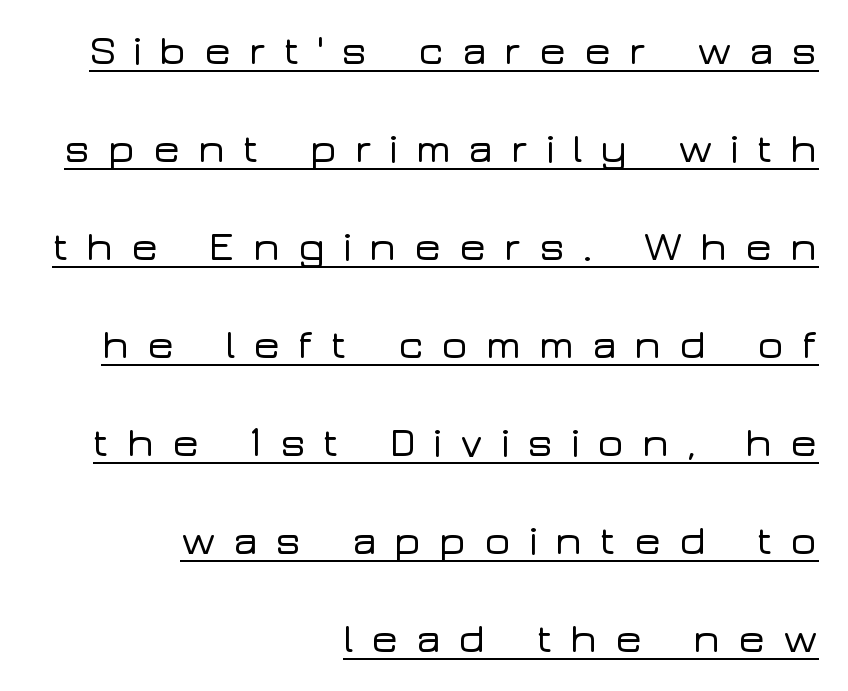
Q: Is the text italic (slanted)? A: No, it is upright.
Q: Is the typeface a serif or a sans-serif typeface? A: Sans-serif.
Q: Is the text underlined? A: Yes.
Q: How is the paragraph aligned? A: Right-aligned.
Q: Is the spacing between letters normal or unusually wide? A: Unusually wide.
Q: Is the spacing between lines tight, normal or loose? A: Loose.
Q: Width (condensed, normal, or wide)? A: Wide.
Q: Stroke contrast? A: Low.
Q: x-height? A: Medium.
Q: Monospaced? A: No.
